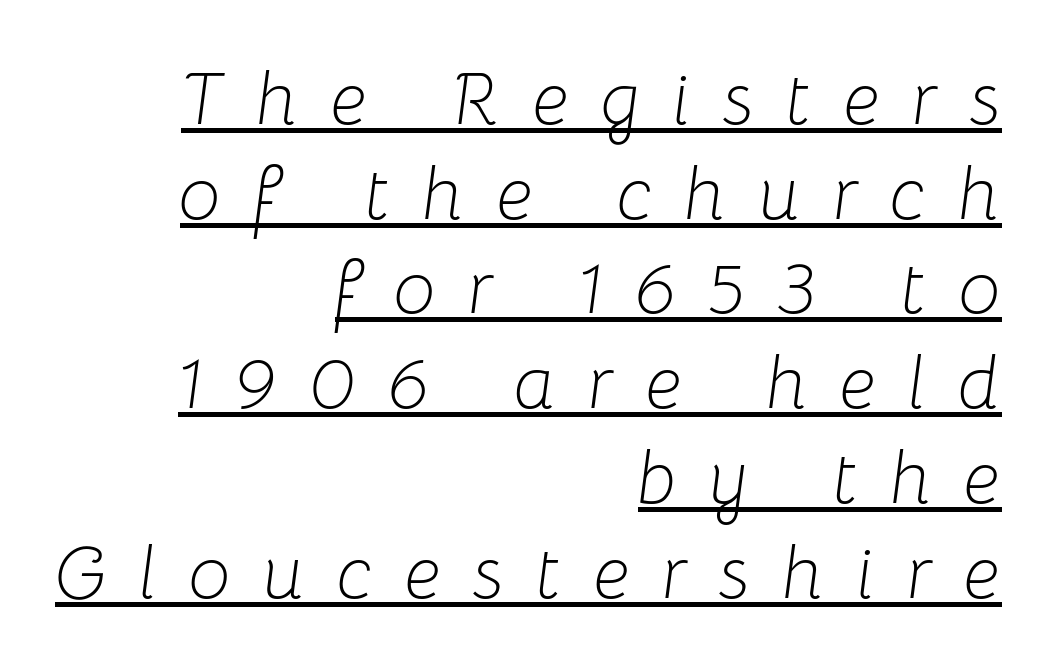
Ink coverage per letter is moderate at most. The axis of the letterforms is tilted away from vertical. Typeset ragged left — the right edge is the straight one. The gaps between neighbouring characters are conspicuously large.
